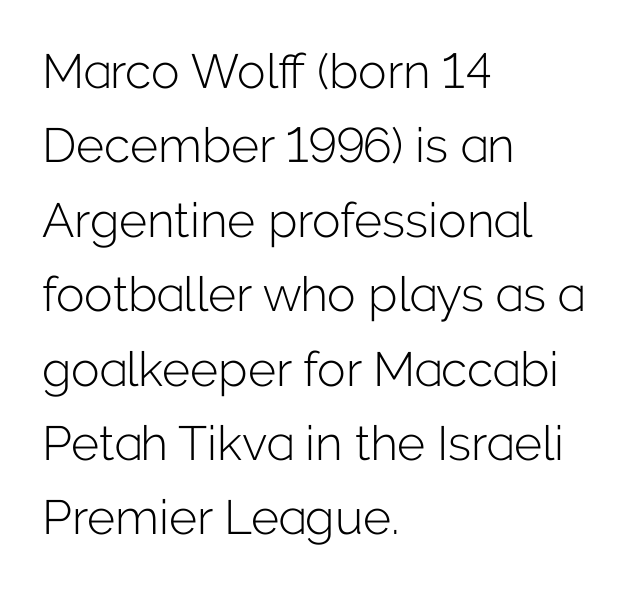
Q: Is the text bold? A: No.
Q: Is the text italic (slanted)? A: No, it is upright.
Q: Is the typeface a serif or a sans-serif typeface? A: Sans-serif.
Q: Is the text underlined? A: No.
Q: How is the paragraph aligned? A: Left-aligned.
Q: Is the spacing between letters normal or unusually wide? A: Normal.
Q: Is the spacing between lines tight, normal or loose? A: Normal.
Q: Width (condensed, normal, or wide)? A: Normal.
Q: Stroke contrast? A: Low.
Q: x-height? A: Medium.
Q: Monospaced? A: No.
